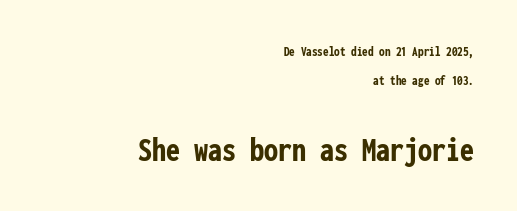
Q: Is the text bold? A: Yes.
Q: Is the text italic (slanted)? A: No, it is upright.
Q: Is the typeface a serif or a sans-serif typeface? A: Sans-serif.
Q: Is the text underlined? A: No.
Q: How is the paragraph aligned? A: Right-aligned.
Q: Is the spacing between letters normal or unusually wide? A: Normal.
Q: Is the spacing between lines tight, normal or loose? A: Loose.
Q: Which block of text is set in a larger size, the first (top) or the second (bottom)? A: The second (bottom) one.
Q: Width (condensed, normal, or wide)? A: Condensed.
Q: Stroke contrast? A: Low.
Q: x-height? A: Medium.
Q: Monospaced? A: Yes.
